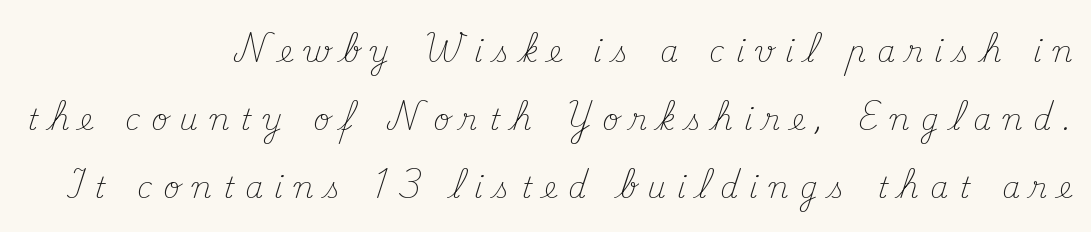
{"serif": "yes", "bold": "no", "weight": "light", "width": "normal", "stroke_contrast": "medium", "x_height": "small", "monospaced": "no", "underline": "no", "align": "right", "line_spacing": "loose", "line_spacing_ratio": 2.35, "letter_spacing": "wide", "letter_spacing_em": 0.39, "glyph_px": 29}
